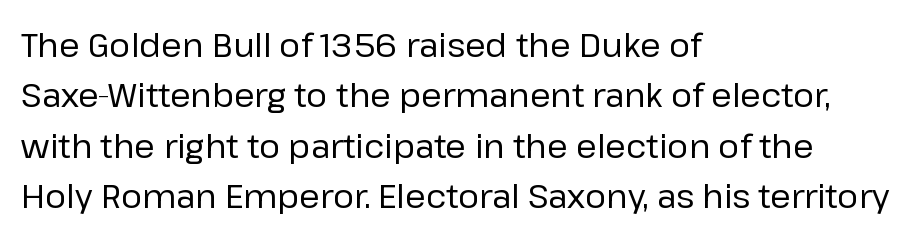
{"serif": "no", "italic": "no", "bold": "no", "weight": "regular", "width": "normal", "stroke_contrast": "low", "x_height": "medium", "monospaced": "no", "underline": "no", "align": "left", "line_spacing": "normal", "line_spacing_ratio": 1.53, "letter_spacing": "normal", "letter_spacing_em": 0.0, "glyph_px": 33}
